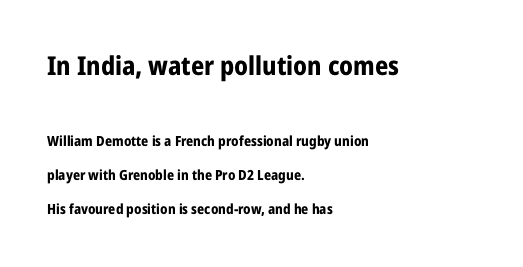
The image shows 26 px bold type, upright; set left-aligned, loose line spacing (2.43x), normal letter spacing, not underlined; the first (top) block is 1.86x larger.
